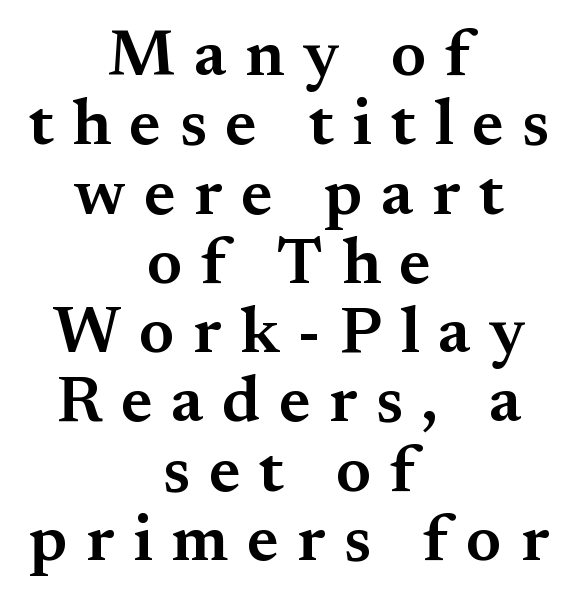
Q: Is the text bold? A: Semi-bold.
Q: Is the text italic (slanted)? A: No, it is upright.
Q: Is the typeface a serif or a sans-serif typeface? A: Serif.
Q: Is the text underlined? A: No.
Q: How is the paragraph aligned? A: Centered.
Q: Is the spacing between letters normal or unusually wide? A: Unusually wide.
Q: Is the spacing between lines tight, normal or loose? A: Tight.
Q: Width (condensed, normal, or wide)? A: Normal.
Q: Stroke contrast? A: Medium.
Q: x-height? A: Small.
Q: Monospaced? A: No.
